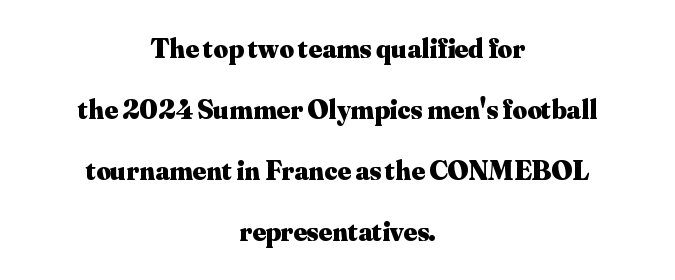
This sample has the flowing, uneven cadence of proportional lettering. The typesetter chose a symmetrical, centered arrangement here. You can tell it's not italic because the verticals are truly vertical. Inter-character spacing is left at the font's built-in metrics.
